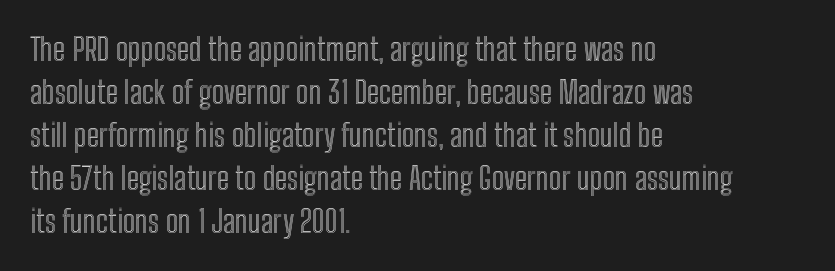
The image shows 31 px condensed type, upright; set left-aligned, normal line spacing (1.39x), normal letter spacing, not underlined; a medium x-height.
